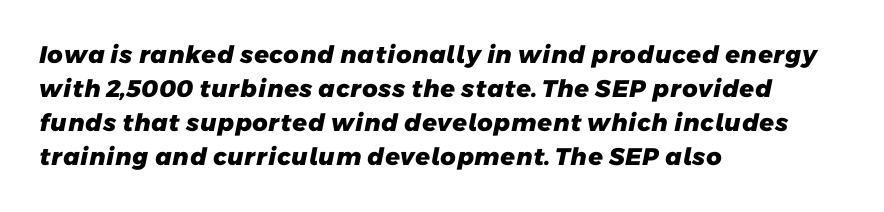
Q: Is the text bold? A: Yes.
Q: Is the text underlined? A: No.
Q: How is the paragraph aligned? A: Left-aligned.
Q: Is the spacing between letters normal or unusually wide? A: Normal.
Q: Is the spacing between lines tight, normal or loose? A: Normal.
